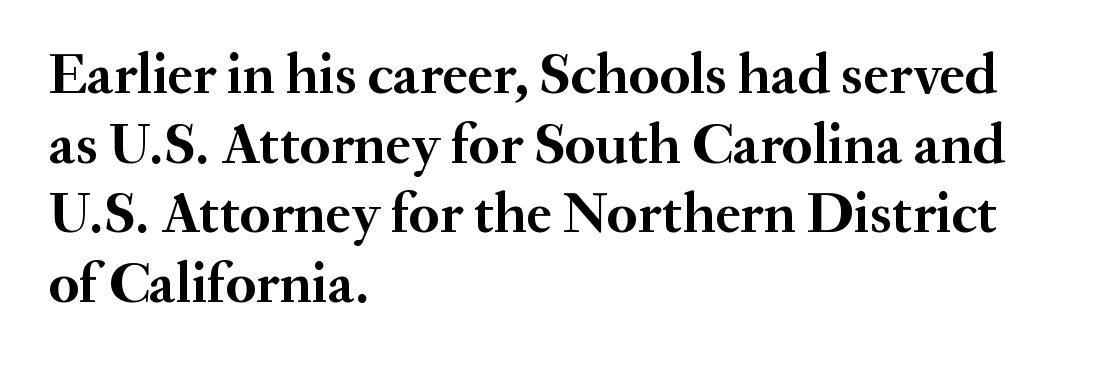
Does the lettering tilt? It doesn't — this is upright. The rendering uses natural spacing where letterforms have individual widths. Glyph-to-glyph distance matches everyday printed text. Leftover space on each line is placed entirely after the last word.
